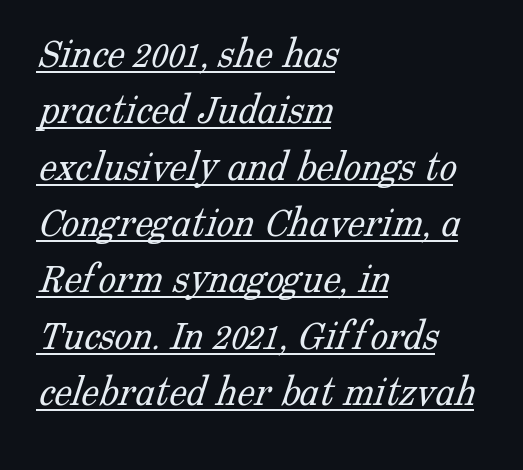
The glyphs in this specimen are seriffed. Regular leading. If you drew a ruler down the left edge, every line would touch it. A rule runs beneath these lines of type. Nothing unusual about the tracking: characters are spaced as the font intends. Weight: in the light-to-regular range.
